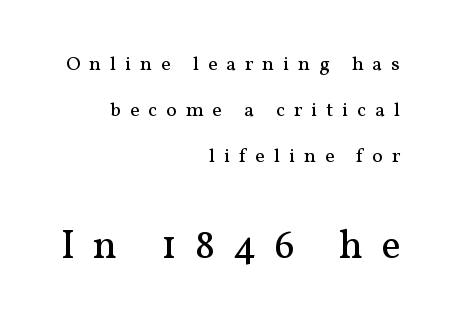
Q: Is the text bold? A: No.
Q: Is the text italic (slanted)? A: No, it is upright.
Q: Is the typeface a serif or a sans-serif typeface? A: Serif.
Q: Is the text underlined? A: No.
Q: How is the paragraph aligned? A: Right-aligned.
Q: Is the spacing between letters normal or unusually wide? A: Unusually wide.
Q: Is the spacing between lines tight, normal or loose? A: Loose.
Q: Which block of text is set in a larger size, the first (top) or the second (bottom)? A: The second (bottom) one.
Q: Width (condensed, normal, or wide)? A: Normal.
Q: Stroke contrast? A: Medium.
Q: x-height? A: Medium.
Q: Monospaced? A: No.
